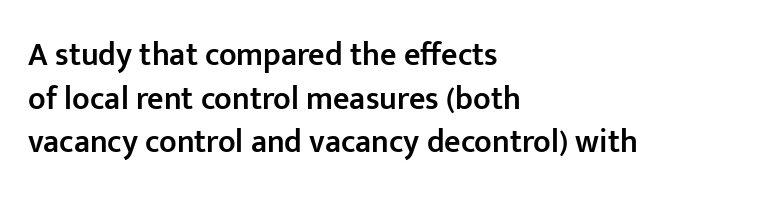
Q: Is the text bold? A: Semi-bold.
Q: Is the text italic (slanted)? A: No, it is upright.
Q: Is the typeface a serif or a sans-serif typeface? A: Sans-serif.
Q: Is the text underlined? A: No.
Q: How is the paragraph aligned? A: Left-aligned.
Q: Is the spacing between letters normal or unusually wide? A: Normal.
Q: Is the spacing between lines tight, normal or loose? A: Normal.
Q: Width (condensed, normal, or wide)? A: Normal.
Q: Stroke contrast? A: Low.
Q: x-height? A: Medium.
Q: Monospaced? A: No.
